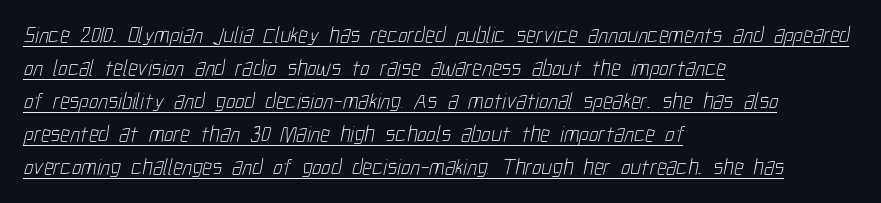
The image shows 23 px text type; set left-aligned, normal line spacing (1.44x), normal letter spacing, underlined.
